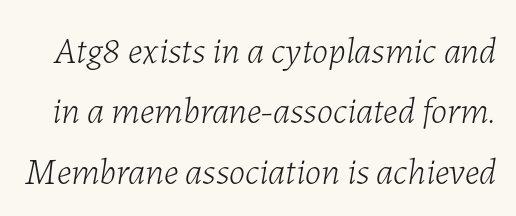
{"italic": "yes", "lean": "right", "slant_degrees": 7, "bold": "no", "weight": "light", "width": "normal", "stroke_contrast": "low", "x_height": "medium", "monospaced": "no", "underline": "no", "line_spacing": "normal", "line_spacing_ratio": 1.63, "letter_spacing": "normal", "letter_spacing_em": 0.0, "glyph_px": 37}
